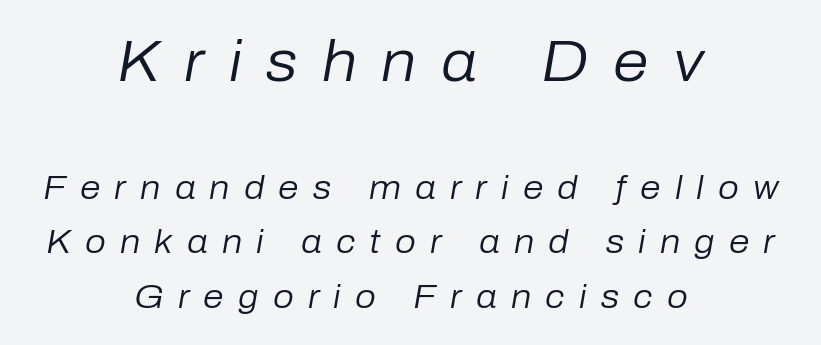
Q: Is the text bold? A: No.
Q: Is the text italic (slanted)? A: Yes, it leans right by about 10 degrees.
Q: Is the text underlined? A: No.
Q: How is the paragraph aligned? A: Centered.
Q: Is the spacing between letters normal or unusually wide? A: Unusually wide.
Q: Is the spacing between lines tight, normal or loose? A: Normal.
Q: Which block of text is set in a larger size, the first (top) or the second (bottom)? A: The first (top) one.
Q: Width (condensed, normal, or wide)? A: Normal.
Q: Stroke contrast? A: Low.
Q: x-height? A: Medium.
Q: Monospaced? A: No.
